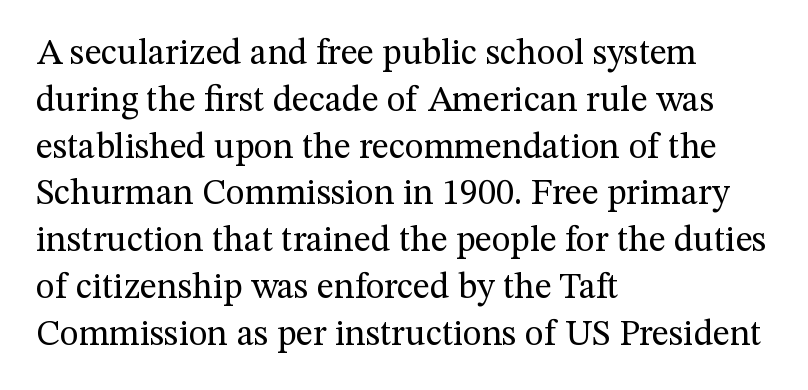
Q: Is the text bold? A: No.
Q: Is the text italic (slanted)? A: No, it is upright.
Q: Is the typeface a serif or a sans-serif typeface? A: Serif.
Q: Is the text underlined? A: No.
Q: How is the paragraph aligned? A: Left-aligned.
Q: Is the spacing between letters normal or unusually wide? A: Normal.
Q: Is the spacing between lines tight, normal or loose? A: Normal.
Q: Width (condensed, normal, or wide)? A: Normal.
Q: Stroke contrast? A: Medium.
Q: x-height? A: Medium.
Q: Monospaced? A: No.
